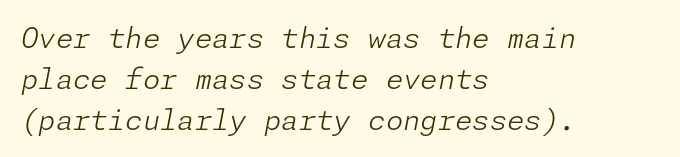
{"italic": "yes", "lean": "right", "slant_degrees": 11, "bold": "no", "weight": "light", "width": "normal", "stroke_contrast": "low", "x_height": "medium", "underline": "no", "align": "left", "line_spacing": "normal", "line_spacing_ratio": 1.46, "letter_spacing": "normal", "letter_spacing_em": 0.0, "glyph_px": 28}
